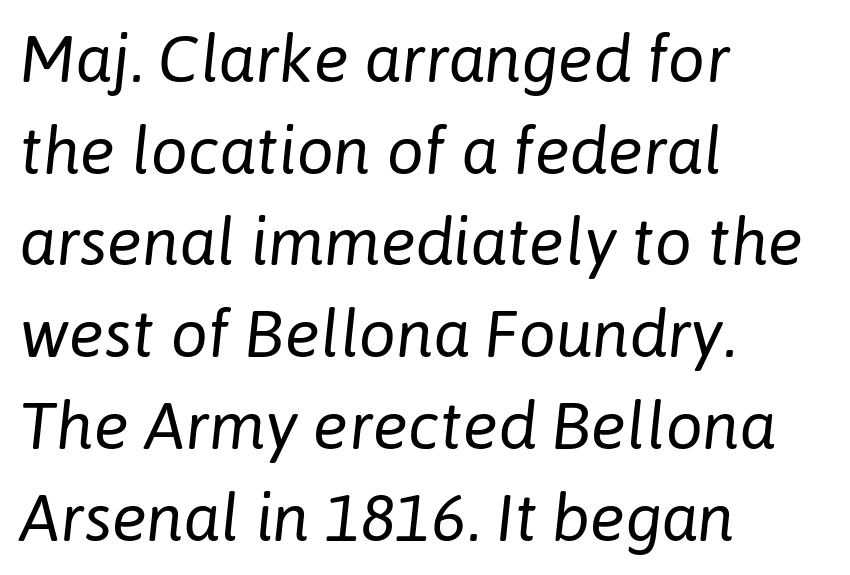
Q: Is the text bold? A: No.
Q: Is the text italic (slanted)? A: Yes, it leans right by about 6 degrees.
Q: Is the text underlined? A: No.
Q: How is the paragraph aligned? A: Left-aligned.
Q: Is the spacing between letters normal or unusually wide? A: Normal.
Q: Is the spacing between lines tight, normal or loose? A: Normal.
Q: Width (condensed, normal, or wide)? A: Normal.
Q: Stroke contrast? A: Low.
Q: x-height? A: Medium.
Q: Monospaced? A: No.
